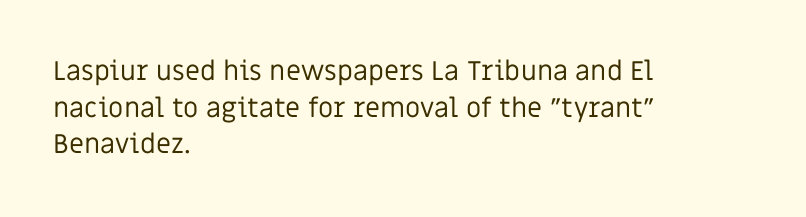
Reading down the block, your eye returns to a fixed left position each line. Do the letters lean? They stand straight. The strip under each line holds only bare page. Bold? No — there's no thickening of the strokes. Line spacing here is normal. Glyph-to-glyph distance matches everyday printed text.
